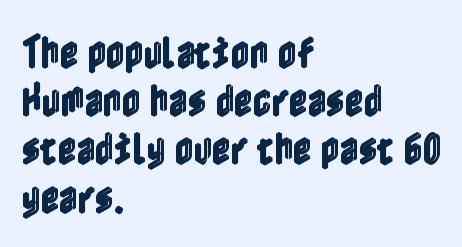
The image shows 36 px condensed type, upright; set left-aligned, normal line spacing (1.34x), normal letter spacing, not underlined; a medium x-height.
